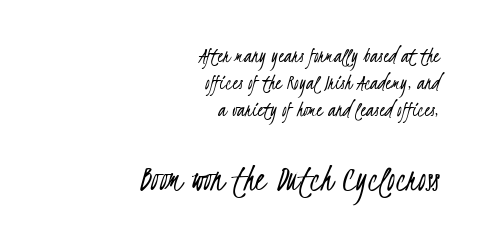
Underlining? Definitely not there. This sample has the flowing, uneven cadence of proportional lettering. These lines are composed in type without serifs. Between one letter and the next there's only the usual sliver of space. This sample is right-justified, so line beginnings fall wherever the words allow. No heavy texture on the line: the type isn't bold.
